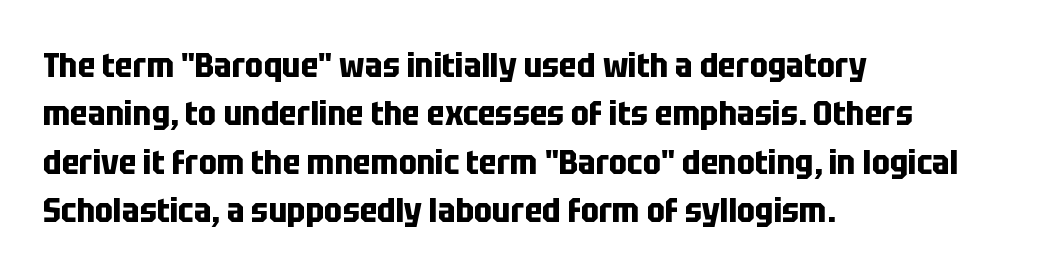
The image shows 34 px bold, condensed sans-serif type, upright; set left-aligned, normal line spacing (1.42x), normal letter spacing, not underlined; low stroke contrast and a large x-height.
